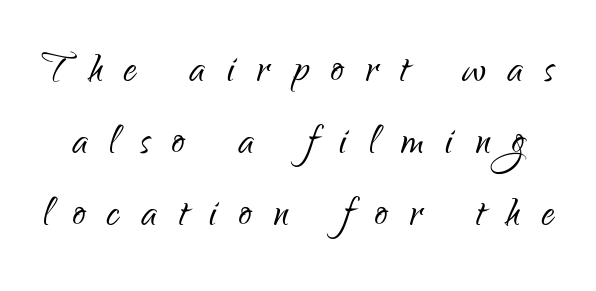
The image shows 51 px light, condensed sans-serif type; set normal line spacing (1.41x), unusually wide letter spacing (+0.43 em), not underlined; low stroke contrast and a small x-height.
